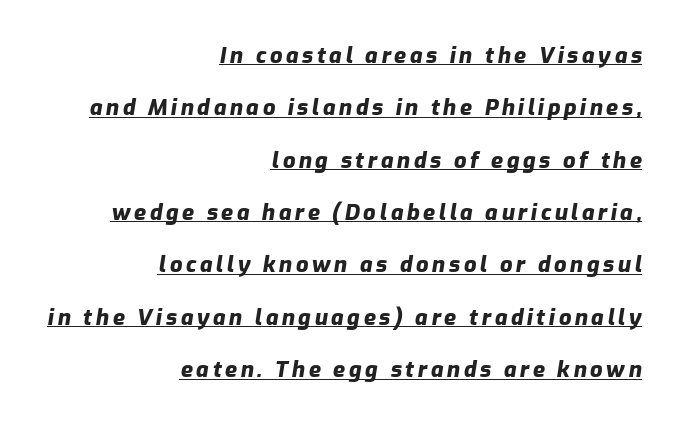
The image shows 22 px bold type, italic (leaning right); set right-aligned, loose line spacing (2.38x), underlined.
